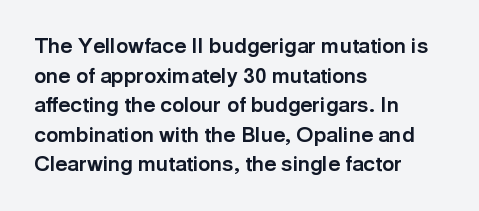
The image shows 21 px bold type, upright; set left-aligned, normal line spacing (1.41x), normal letter spacing, not underlined.
